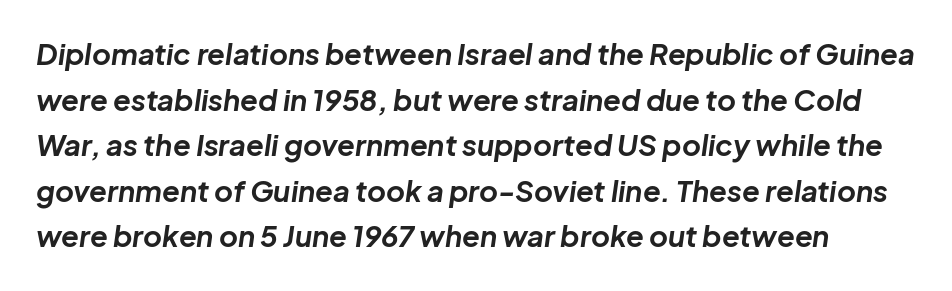
Spacing between characters is what you'd get straight out of the box. Heavy, bold letterforms. Reading down the column, the eye jumps a familiar distance to each next line. The space directly below the letters is spotless. The glyphs look as if they've been sheared to an angle.
